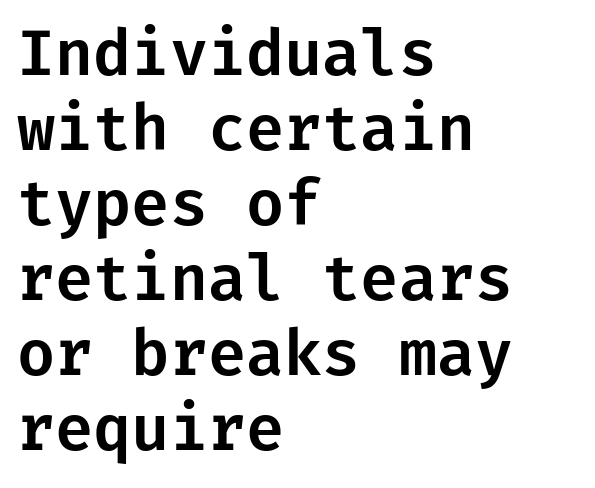
The image shows 62 px sans-serif type, upright; set left-aligned, line spacing 1.21x, normal letter spacing, not underlined; low stroke contrast and a medium x-height.
